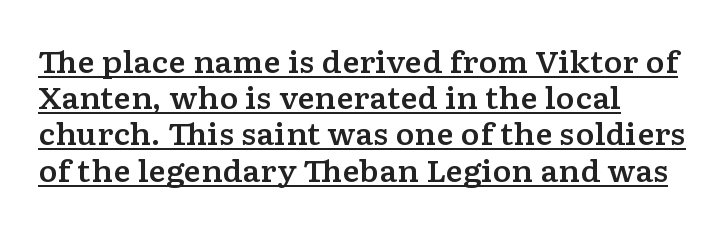
The image shows 29 px wide serif type, upright; set left-aligned, normal line spacing (1.25x), normal letter spacing, underlined; low stroke contrast and a medium x-height.
